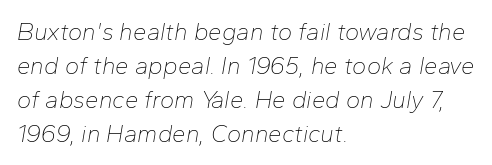
No heavy texture on the line: the type isn't bold. In terms of letterspacing, this is plain default setting. Horizontal bands of white between lines are of average thickness. The ragged edge is on the right, which tells us the setting is flush left. Check the space under the baseline: it is left empty. Slanted lettering throughout.
